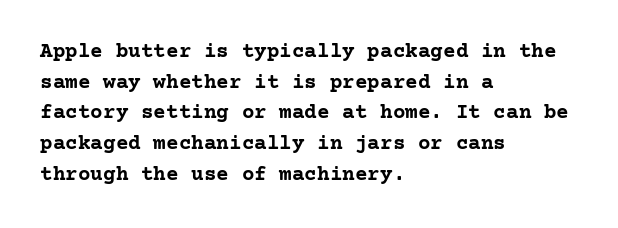
{"italic": "no", "bold": "yes", "underline": "no", "align": "left", "line_spacing": "normal", "line_spacing_ratio": 1.46, "letter_spacing": "normal", "letter_spacing_em": 0.0, "glyph_px": 21}
